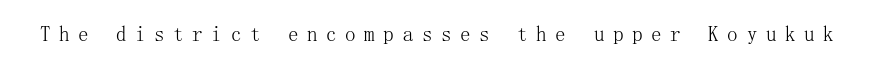
Q: Is the text bold? A: No.
Q: Is the text italic (slanted)? A: No, it is upright.
Q: Is the text underlined? A: No.
Q: Is the spacing between letters normal or unusually wide? A: Unusually wide.
